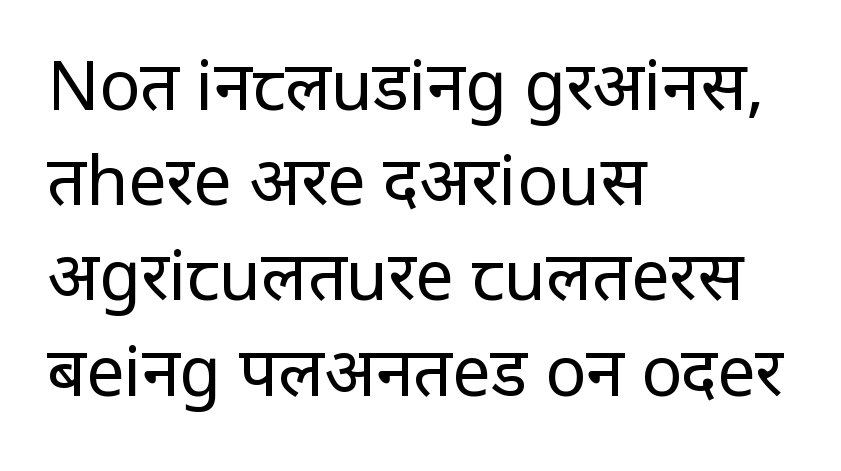
Q: Is the text bold? A: No.
Q: Is the text italic (slanted)? A: No, it is upright.
Q: Is the typeface a serif or a sans-serif typeface? A: Sans-serif.
Q: Is the text underlined? A: No.
Q: How is the paragraph aligned? A: Left-aligned.
Q: Is the spacing between letters normal or unusually wide? A: Normal.
Q: Is the spacing between lines tight, normal or loose? A: Normal.
Q: Width (condensed, normal, or wide)? A: Condensed.
Q: Stroke contrast? A: Low.
Q: x-height? A: Large.
Q: Monospaced? A: No.
